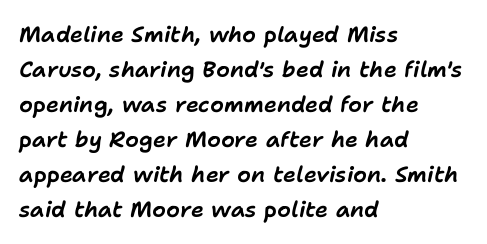
{"italic": "yes", "lean": "right", "slant_degrees": 11, "underline": "no", "align": "left", "line_spacing": "normal", "line_spacing_ratio": 1.59, "letter_spacing": "normal", "letter_spacing_em": 0.0, "glyph_px": 22}
